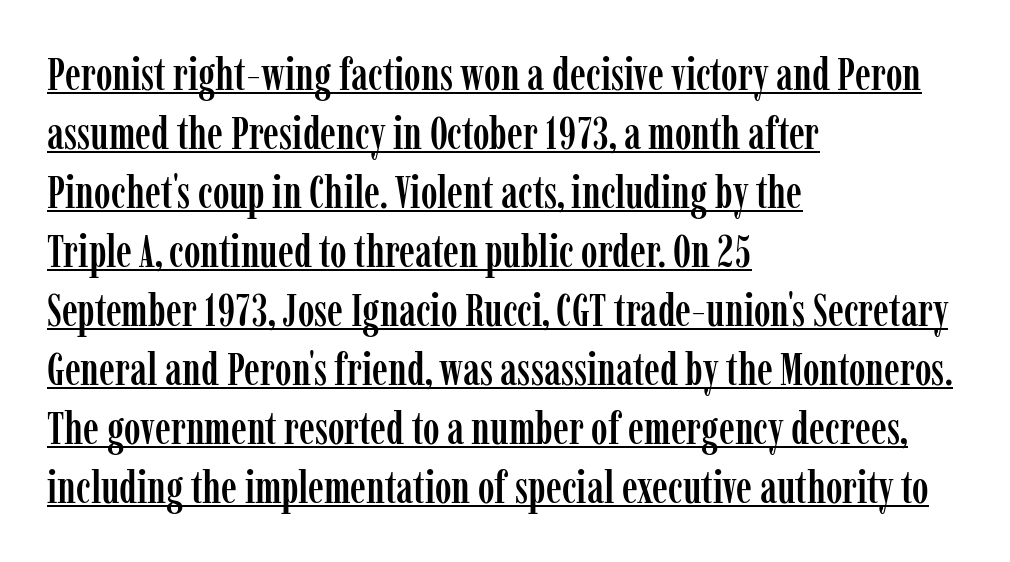
The image shows 45 px condensed serif type, upright; set left-aligned, normal line spacing (1.31x), normal letter spacing, underlined; low stroke contrast and a medium x-height.
